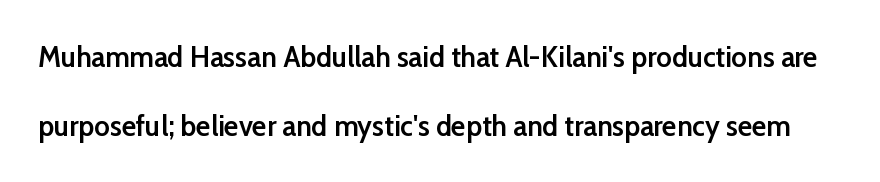
Q: Is the text bold? A: Semi-bold.
Q: Is the text italic (slanted)? A: No, it is upright.
Q: Is the typeface a serif or a sans-serif typeface? A: Sans-serif.
Q: Is the text underlined? A: No.
Q: Is the spacing between letters normal or unusually wide? A: Normal.
Q: Is the spacing between lines tight, normal or loose? A: Loose.
Q: Width (condensed, normal, or wide)? A: Normal.
Q: Stroke contrast? A: Low.
Q: x-height? A: Medium.
Q: Monospaced? A: No.
